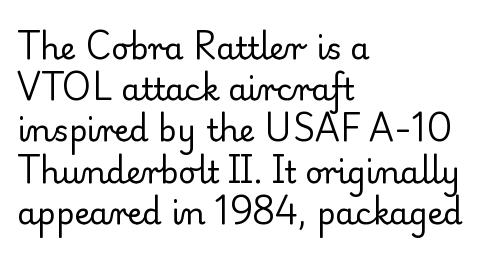
The paragraph shown leans on its left margin. The face used here is seriffed, in the tradition of book romans. The axis of the letterforms is exactly vertical. These lines are rendered in a variable-pitch font.
